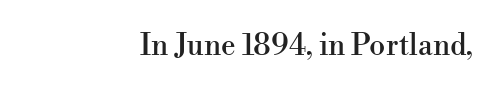
The image shows 29 px serif type, upright; set right-aligned, normal letter spacing, not underlined; high stroke contrast and a small x-height.
